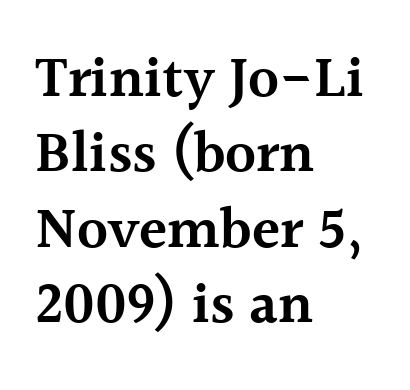
{"serif": "yes", "italic": "no", "bold": "semi", "weight": "semibold", "width": "normal", "x_height": "medium", "monospaced": "no", "underline": "no", "align": "left", "line_spacing": "normal", "line_spacing_ratio": 1.3, "letter_spacing": "normal", "letter_spacing_em": 0.0, "glyph_px": 58}
